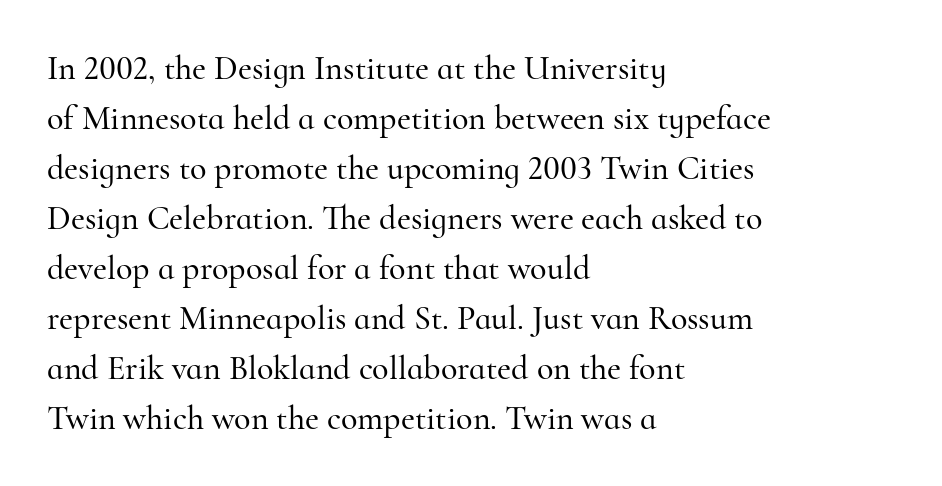
Q: Is the text italic (slanted)? A: No, it is upright.
Q: Is the typeface a serif or a sans-serif typeface? A: Serif.
Q: Is the text underlined? A: No.
Q: How is the paragraph aligned? A: Left-aligned.
Q: Is the spacing between letters normal or unusually wide? A: Normal.
Q: Is the spacing between lines tight, normal or loose? A: Normal.
Q: Width (condensed, normal, or wide)? A: Normal.
Q: Stroke contrast? A: High.
Q: x-height? A: Small.
Q: Monospaced? A: No.
